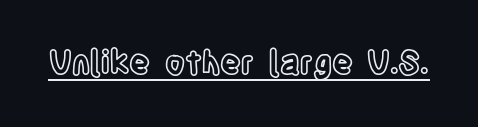
{"italic": "no", "width": "condensed", "x_height": "large", "monospaced": "no", "underline": "yes", "letter_spacing": "normal", "letter_spacing_em": 0.0, "glyph_px": 32}
